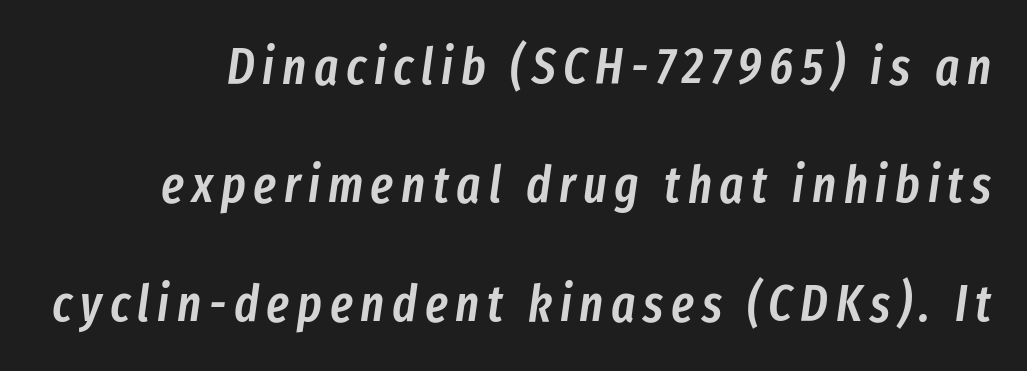
Q: Is the text bold? A: Semi-bold.
Q: Is the text italic (slanted)? A: Yes, it leans right by about 8 degrees.
Q: Is the text underlined? A: No.
Q: Is the spacing between lines tight, normal or loose? A: Loose.
Q: Width (condensed, normal, or wide)? A: Condensed.
Q: Stroke contrast? A: Low.
Q: x-height? A: Medium.
Q: Monospaced? A: No.
